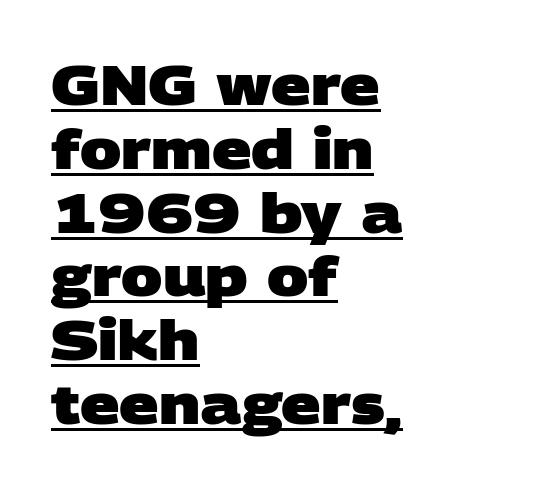
Character widths vary here, with narrow letters taking less room than wide ones. This rendering employs a face without finishing strokes, i.e., a sans-serif. The type is set solid horizontally, with unmodified tracking. The sample's only ornament is a line tracing under the words. Students, this is bold: see how much ink each stroke carries.
